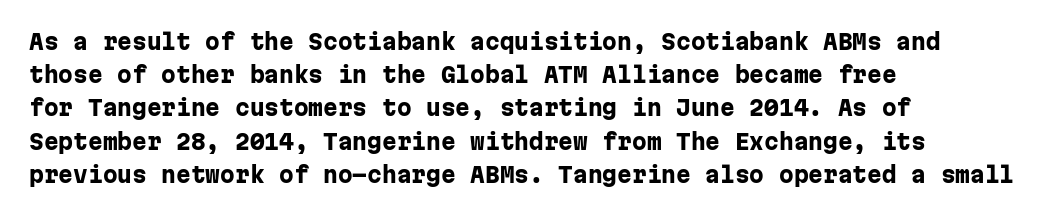
The font is running at its bold setting. Letters rest on an invisible, unmarked baseline. Students, note that the glyphs here touch the page at normal intervals. The rendering anchors every line to the left-hand side.
